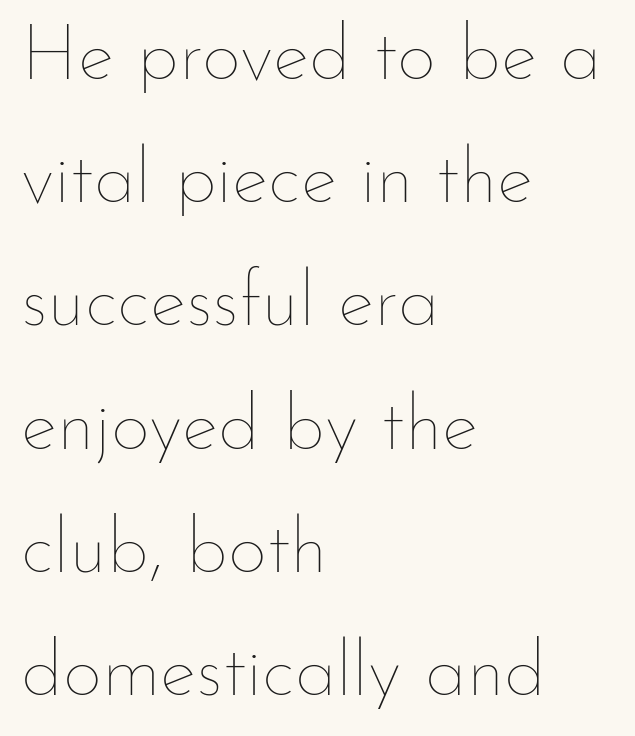
The area under the type is left untouched. Here the designer chose a conventional face with non-uniform glyph widths. Whoever set this chose a conventional vertical rhythm. Unlike italic type, these characters show no tilt at all.
